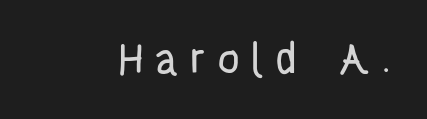
{"serif": "no", "italic": "no", "width": "condensed", "stroke_contrast": "low", "x_height": "large", "monospaced": "no", "underline": "no", "letter_spacing": "wide", "letter_spacing_em": 0.24, "glyph_px": 45}
